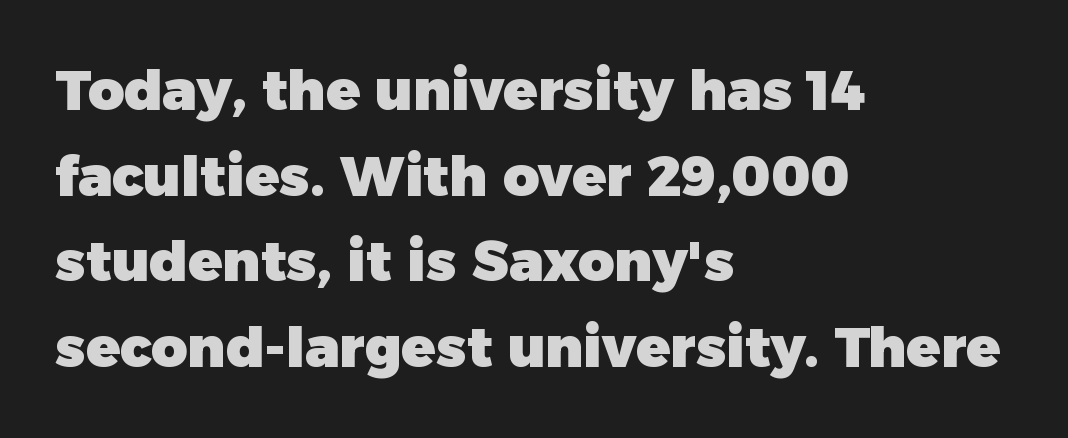
These lines keep a tight, regular rhythm from letter to letter. Caption: multi-line text, flush left, ragged right. Does the type have serifs? No, each stem ends abruptly. Every stem runs plumb, perpendicular to the baseline. Rows of type keep a routine distance in the vertical direction.
